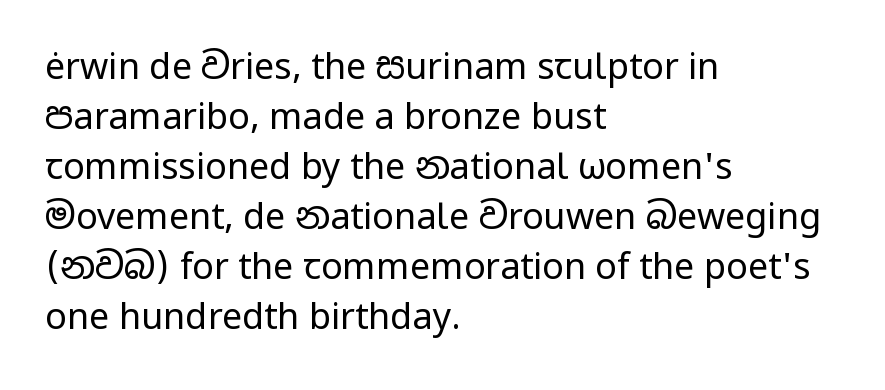
The image shows 36 px regular-weight sans-serif type, upright; set left-aligned, normal line spacing (1.39x), normal letter spacing, not underlined; low stroke contrast and a medium x-height.
